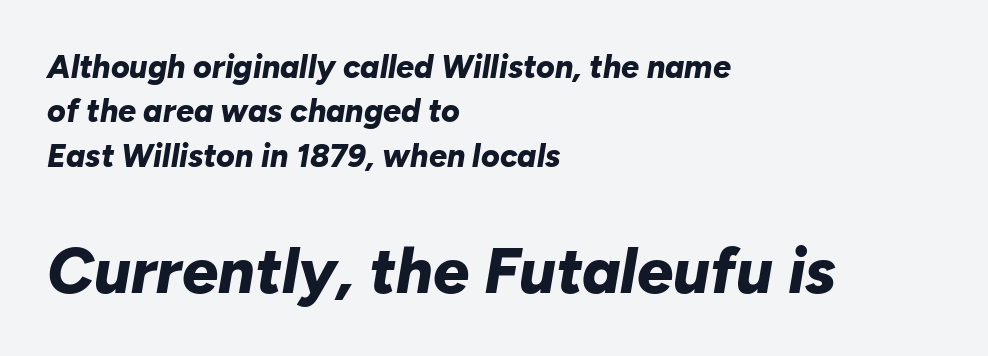
The space between consecutive lines is moderate. Casual observation: everything's shoved over to the left. Here the designer chose a conventional face with non-uniform glyph widths. Weight check: bold — yes, fully.
